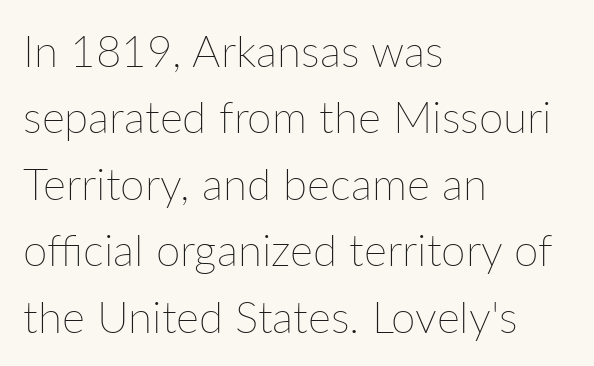
{"italic": "no", "bold": "no", "weight": "thin", "width": "normal", "stroke_contrast": "low", "x_height": "medium", "monospaced": "no", "underline": "no", "align": "left", "line_spacing": "normal", "line_spacing_ratio": 1.51, "letter_spacing": "normal", "letter_spacing_em": 0.0, "glyph_px": 44}
